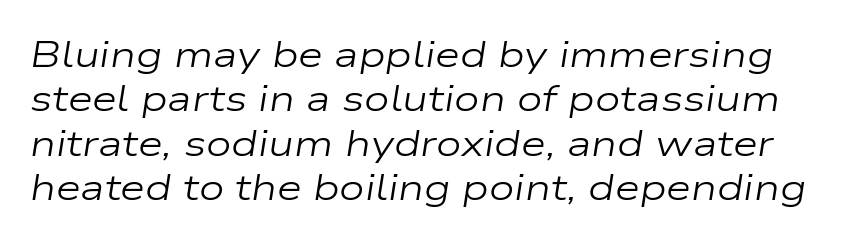
The image shows 36 px regular-weight, wide type, italic (leaning right); set line spacing 1.23x, normal letter spacing, not underlined; low stroke contrast and a medium x-height.
